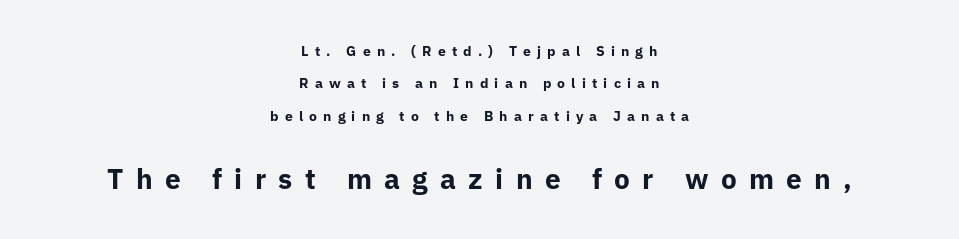
Letterform terminals end flat and unadorned throughout the passage. Spacing verdict: proportional, widths tailored to each character. These lines are centered, leaving both edges ragged. The typography opts for an upright posture over an oblique one. The face used here appears at its bigger size in the lower chunk.
